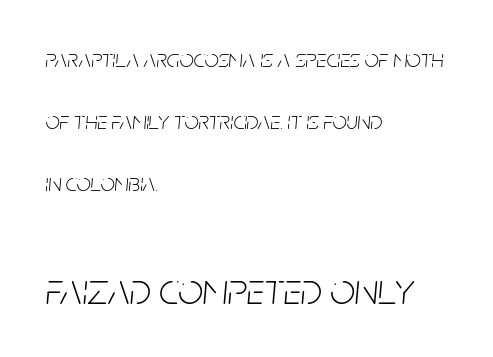
{"italic": "yes", "lean": "right", "slant_degrees": 5, "bold": "no", "weight": "light", "width": "condensed", "stroke_contrast": "low", "x_height": "large", "monospaced": "no", "underline": "no", "align": "left", "line_spacing": "loose", "line_spacing_ratio": 2.48, "letter_spacing": "normal", "letter_spacing_em": 0.0, "larger_block": "second", "size_ratio": 1.76, "glyph_px": 44}
